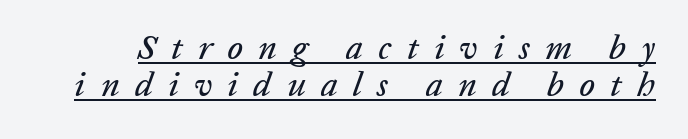
Q: Is the text italic (slanted)? A: Yes, it leans right by about 20 degrees.
Q: Is the text underlined? A: Yes.
Q: Is the spacing between letters normal or unusually wide? A: Unusually wide.
Q: Is the spacing between lines tight, normal or loose? A: Tight.
Q: Width (condensed, normal, or wide)? A: Normal.
Q: Stroke contrast? A: Low.
Q: x-height? A: Medium.
Q: Monospaced? A: No.
